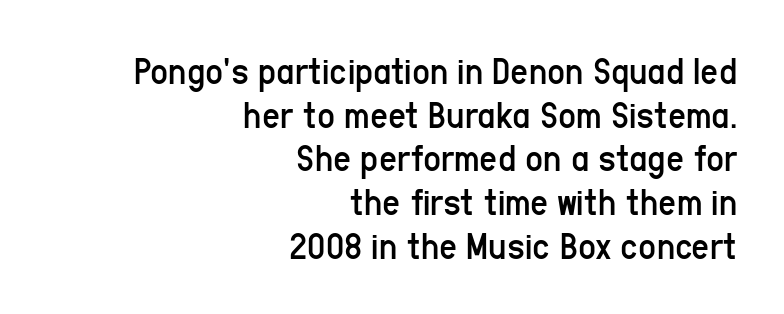
{"serif": "no", "italic": "no", "bold": "no", "weight": "regular", "width": "condensed", "stroke_contrast": "low", "x_height": "medium", "monospaced": "no", "underline": "no", "align": "right", "line_spacing": "tight", "line_spacing_ratio": 1.12, "letter_spacing": "normal", "letter_spacing_em": 0.0, "glyph_px": 39}
